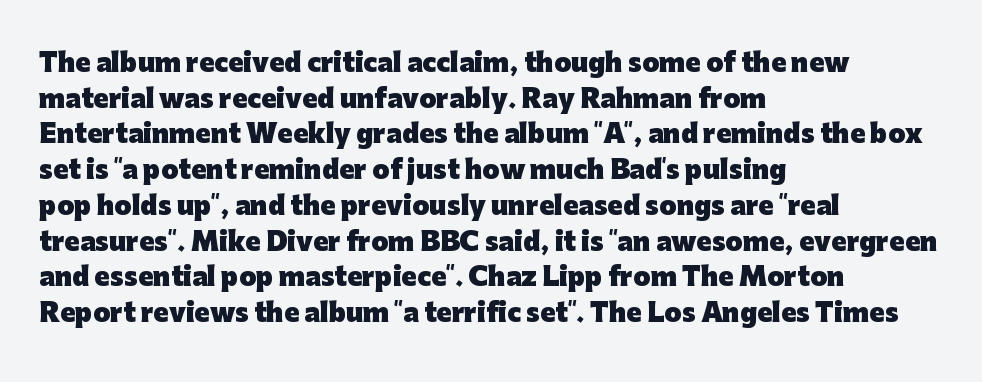
The image shows 25 px bold type, upright; set left-aligned, normal line spacing (1.43x), normal letter spacing, not underlined.
